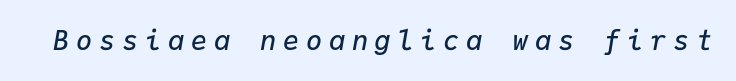
Q: Is the text bold? A: Semi-bold.
Q: Is the text italic (slanted)? A: Yes, it leans right by about 9 degrees.
Q: Is the text underlined? A: No.
Q: Is the spacing between letters normal or unusually wide? A: Unusually wide.
